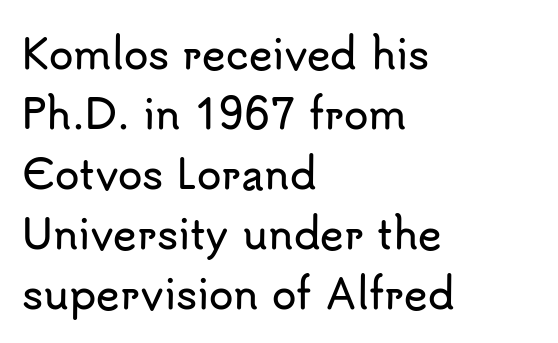
The image shows 40 px sans-serif type, upright; set left-aligned, normal line spacing (1.5x), normal letter spacing, not underlined; low stroke contrast and a small x-height.
